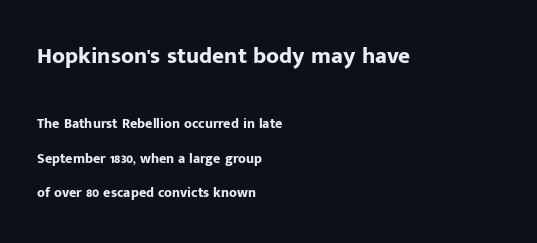
The image shows 23 px bold type, upright; set left-aligned, loose line spacing (2.47x), normal letter spacing, not underlined; the first (top) block is 1.64x larger.
